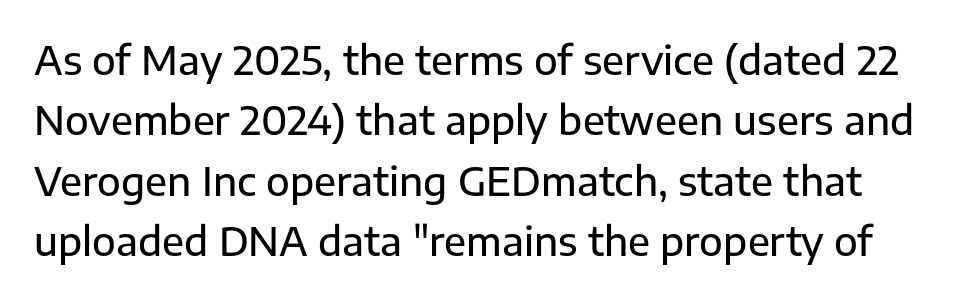
The image shows 39 px sans-serif type, upright; set normal line spacing (1.55x), normal letter spacing, not underlined; low stroke contrast and a medium x-height.
